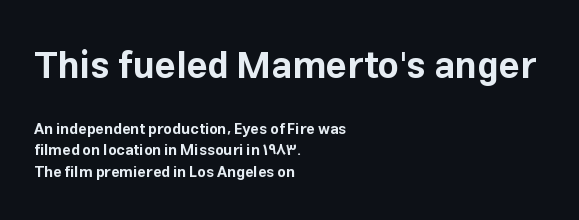
Q: Is the text bold? A: Yes.
Q: Is the text italic (slanted)? A: No, it is upright.
Q: Is the typeface a serif or a sans-serif typeface? A: Sans-serif.
Q: Is the text underlined? A: No.
Q: How is the paragraph aligned? A: Left-aligned.
Q: Is the spacing between letters normal or unusually wide? A: Normal.
Q: Is the spacing between lines tight, normal or loose? A: Normal.
Q: Which block of text is set in a larger size, the first (top) or the second (bottom)? A: The first (top) one.
Q: Width (condensed, normal, or wide)? A: Normal.
Q: Stroke contrast? A: Low.
Q: x-height? A: Medium.
Q: Monospaced? A: No.
